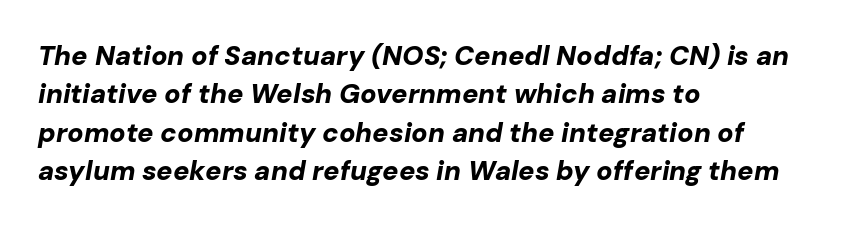
The image shows 27 px bold type, italic (leaning right); set left-aligned, normal line spacing (1.42x), normal letter spacing, not underlined.
